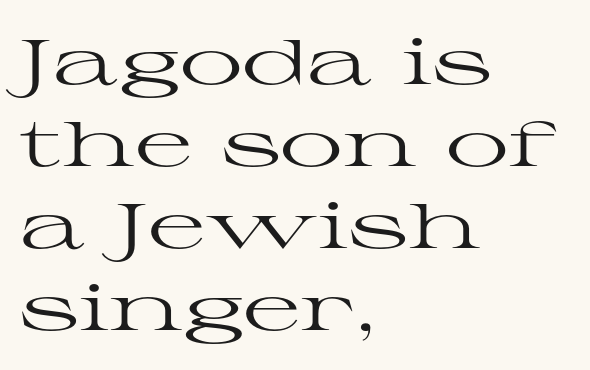
A typesetter would call this leading conventional body-copy spacing. Caption: face not bold, strokes unweighted. These lines stack with their left ends in a neat column. You could call the tracking neutral — neither tight nor loose.
